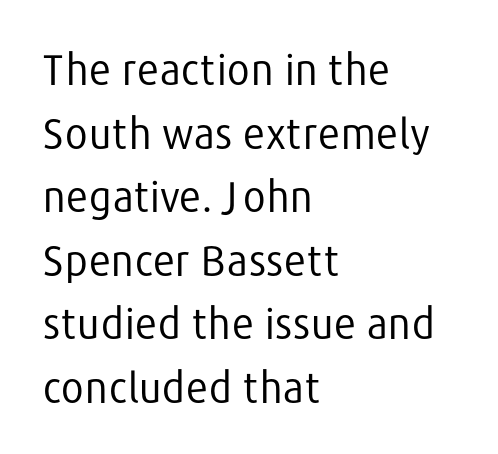
Posture: upright roman. Caption: standard tracking, unaltered. Classification — sans serif. Which margin do the lines hug? The left one — the right edge is uneven. Students, observe: this is what conventionally led text looks like.
